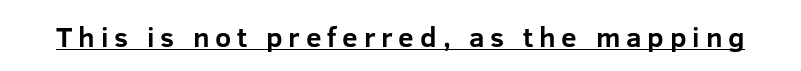
{"serif": "no", "italic": "no", "bold": "yes", "weight": "bold", "width": "normal", "stroke_contrast": "low", "x_height": "medium", "monospaced": "no", "underline": "yes", "letter_spacing": "wide", "letter_spacing_em": 0.21, "glyph_px": 28}
